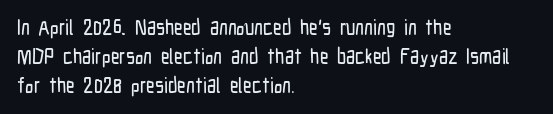
Does the leading feel generous? No, just average. Nobody touched the tracking dial on this one. This is the regular roman posture of the typeface. Visually the block forms a straight wall on the left and a jagged coastline on the right.
